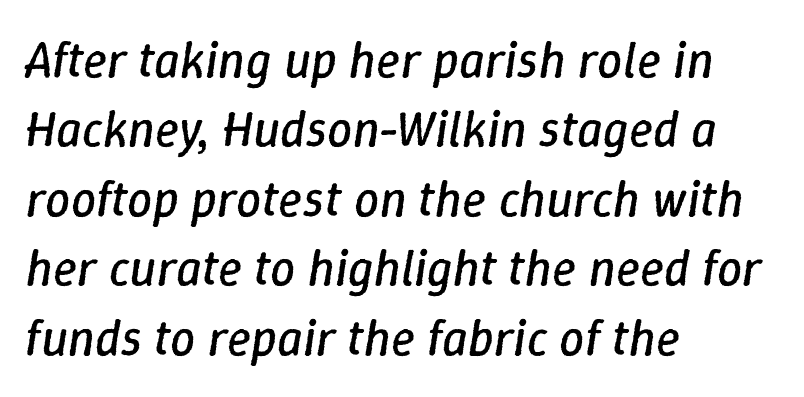
{"italic": "yes", "lean": "right", "slant_degrees": 9, "bold": "no", "weight": "regular", "width": "normal", "stroke_contrast": "low", "x_height": "medium", "monospaced": "no", "underline": "no", "align": "left", "line_spacing": "normal", "line_spacing_ratio": 1.39, "letter_spacing": "normal", "letter_spacing_em": 0.0, "glyph_px": 50}
